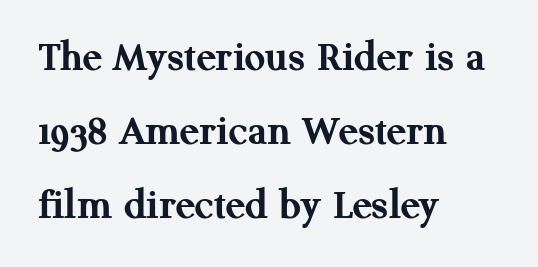
Q: Is the text bold? A: Yes.
Q: Is the text italic (slanted)? A: No, it is upright.
Q: Is the typeface a serif or a sans-serif typeface? A: Serif.
Q: Is the text underlined? A: No.
Q: How is the paragraph aligned? A: Left-aligned.
Q: Is the spacing between letters normal or unusually wide? A: Normal.
Q: Is the spacing between lines tight, normal or loose? A: Normal.
Q: Width (condensed, normal, or wide)? A: Normal.
Q: Stroke contrast? A: Medium.
Q: x-height? A: Medium.
Q: Monospaced? A: No.
